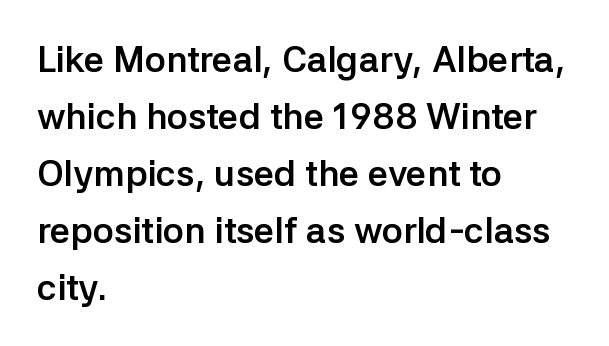
The image shows 36 px semibold sans-serif type, upright; set left-aligned, normal line spacing (1.58x), normal letter spacing, not underlined; low stroke contrast and a medium x-height.
